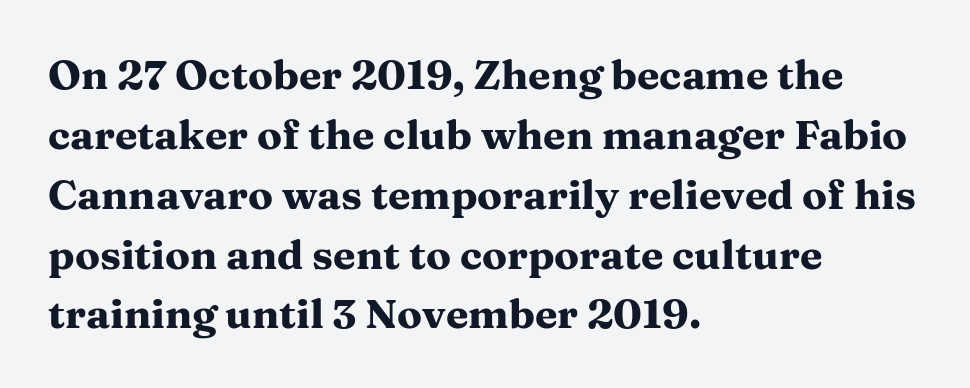
Tall strokes in this sample are plumb rather than angled. This rendering employs a face with finishing strokes, i.e., a serif. The characters look thick and weighty, a clear bold. A classic flush-left, rag-right setting is used for this passage. Do the characters align in a grid? No, the font is proportional. Students, observe: this is what conventionally led text looks like.
